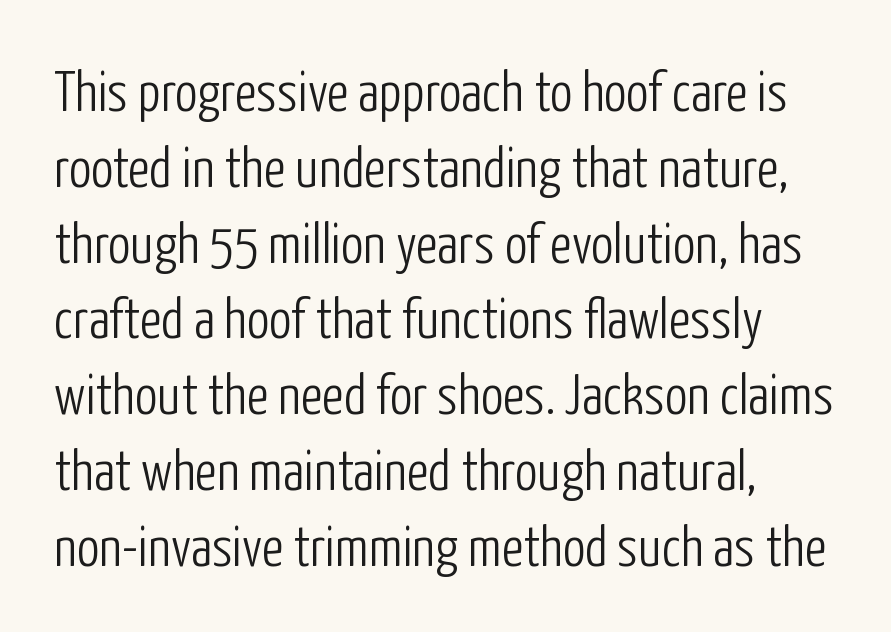
{"serif": "no", "italic": "no", "bold": "no", "weight": "light", "width": "condensed", "stroke_contrast": "low", "x_height": "medium", "monospaced": "no", "underline": "no", "align": "left", "line_spacing": "normal", "line_spacing_ratio": 1.33, "letter_spacing": "normal", "letter_spacing_em": 0.0, "glyph_px": 57}
